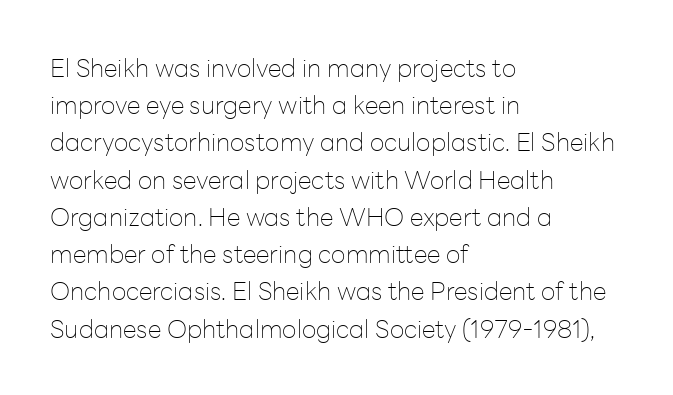
{"italic": "no", "bold": "no", "underline": "no", "align": "left", "line_spacing": "normal", "line_spacing_ratio": 1.49, "letter_spacing": "normal", "letter_spacing_em": 0.0, "glyph_px": 25}
